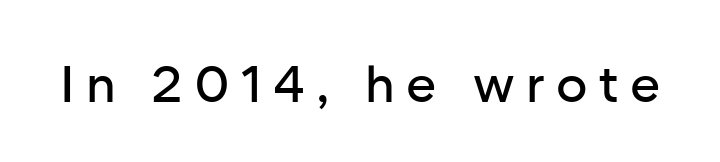
Spacing between characters has been opened up far beyond the box default. Clear beneath every line of the passage. Do the characters align in a grid? No, the font is proportional. The rendering shows plain stroke endings on the letterforms — a sans-serif design. Posture: vertical.
